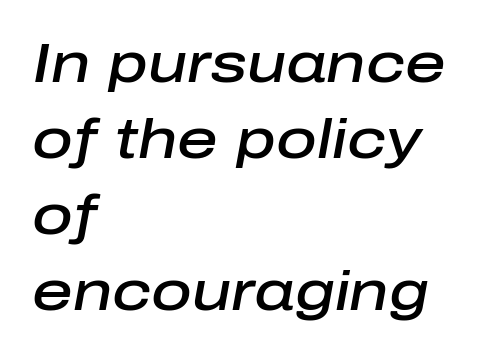
{"italic": "yes", "lean": "right", "slant_degrees": 10, "bold": "semi", "weight": "semibold", "width": "normal", "stroke_contrast": "low", "x_height": "medium", "monospaced": "no", "underline": "no", "align": "left", "line_spacing": "normal", "line_spacing_ratio": 1.36, "letter_spacing": "normal", "letter_spacing_em": 0.0, "glyph_px": 56}
